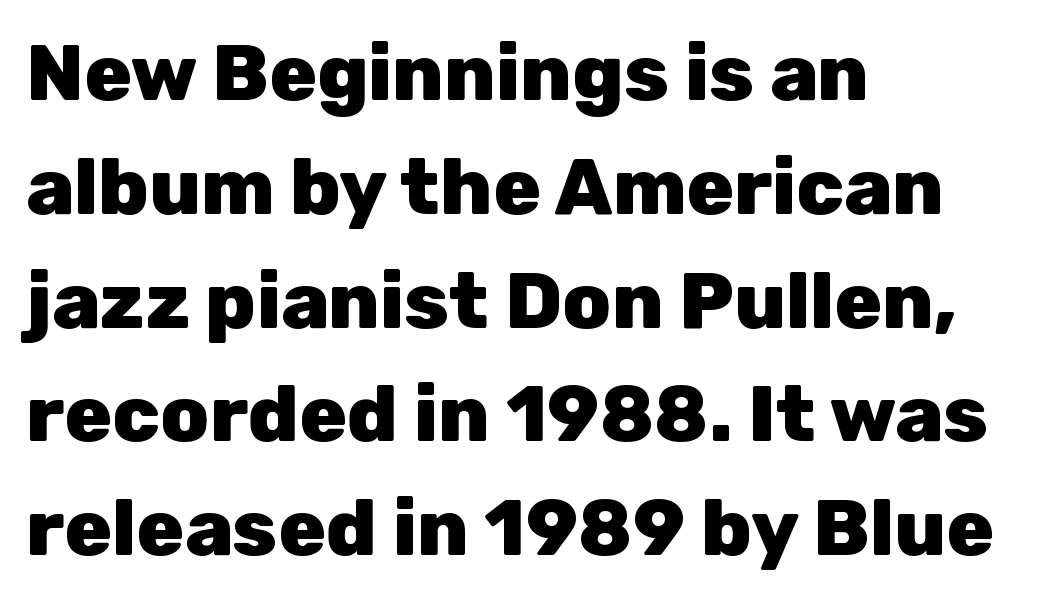
Q: Is the text bold? A: Yes.
Q: Is the text italic (slanted)? A: No, it is upright.
Q: Is the typeface a serif or a sans-serif typeface? A: Sans-serif.
Q: Is the text underlined? A: No.
Q: How is the paragraph aligned? A: Left-aligned.
Q: Is the spacing between letters normal or unusually wide? A: Normal.
Q: Is the spacing between lines tight, normal or loose? A: Normal.
Q: Width (condensed, normal, or wide)? A: Normal.
Q: Stroke contrast? A: Low.
Q: x-height? A: Medium.
Q: Monospaced? A: No.
